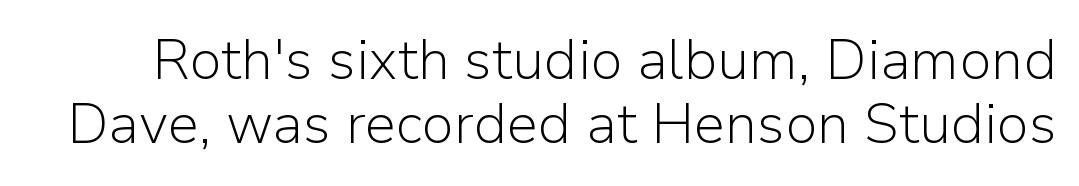
Each new line begins almost immediately beneath the previous one. The cut favours lightness, reaching ordinary text weight at its darkest. The letters carry no serifs — their stems end cleanly without finishing strokes. Glyph-to-glyph distance matches everyday printed text. The specimen reads as upright at a glance. These lines are rendered in a variable-pitch font.
